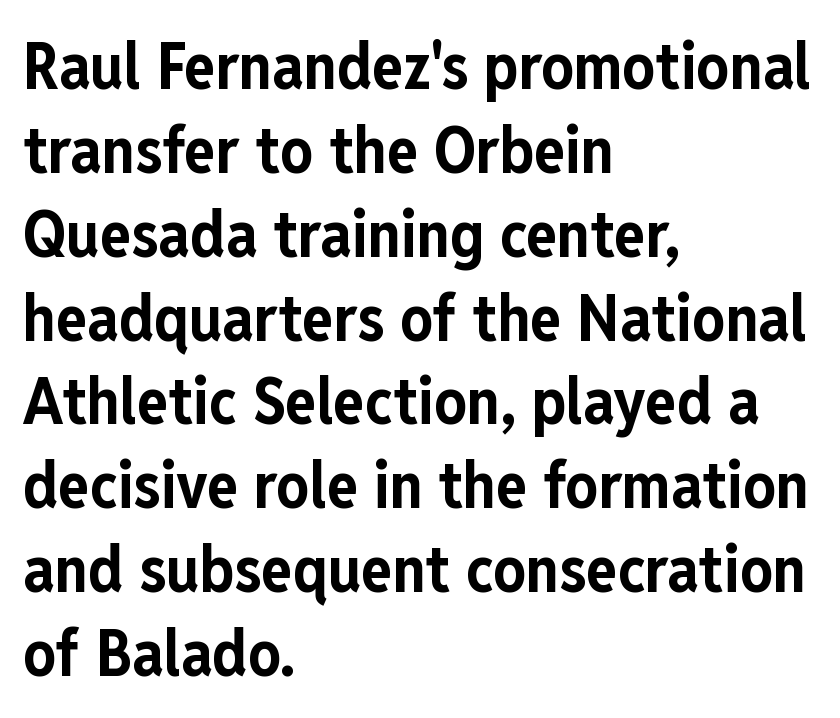
The image shows 65 px bold, condensed sans-serif type, upright; set left-aligned, normal line spacing (1.29x), normal letter spacing, not underlined; low stroke contrast and a medium x-height.
